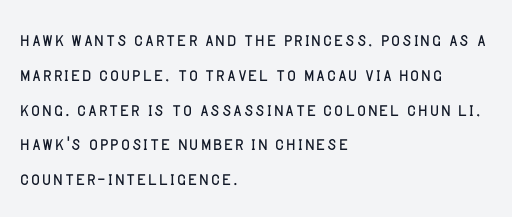
Summary of weight: not heavy and not bold. The passage shown stacks its lines at a standard gap. Upright lettering throughout. Tracking value appears to be zero — textbook default spacing.
